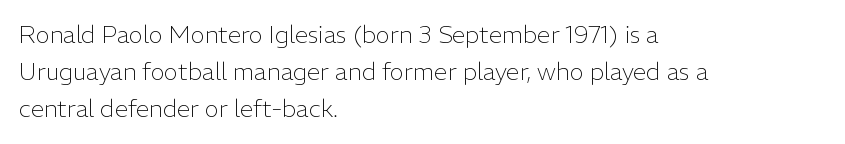
Ordinary non-slanted type is in use. This sample uses plain, unmodified letter spacing. Has an underline been added? It has not. The designer left line spacing at the default. The cut favours lightness, reaching ordinary text weight at its darkest. Layout note: lines flush left.
